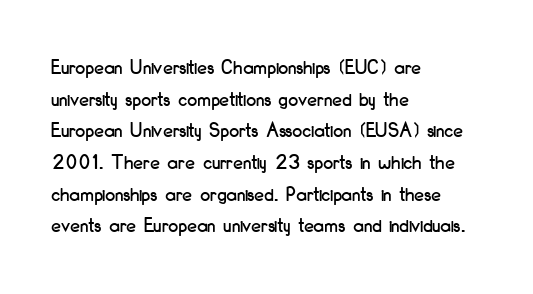
Ordinary non-slanted type is in use. Letter spacing: default. This sample is left-justified, so line endings fall wherever the words run out. Underline: absent. Successive baselines arrive at the customary interval.
